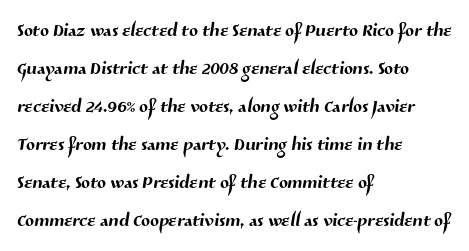
A typesetter would call this leading conventional body-copy spacing. The type is set solid horizontally, with unmodified tracking. This rendering features lettering with no underline. Visually the block forms a straight wall on the left and a jagged coastline on the right.
